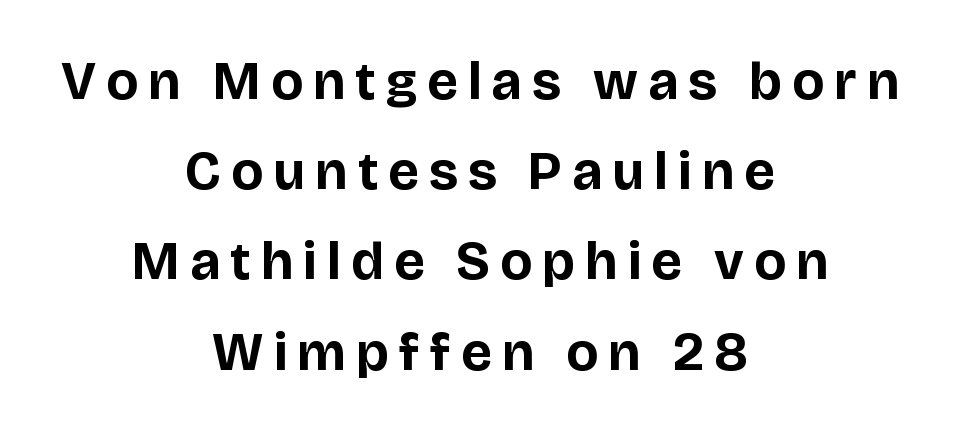
The image shows 54 px bold sans-serif type, upright; set centered, normal line spacing (1.67x), not underlined; low stroke contrast and a large x-height.
